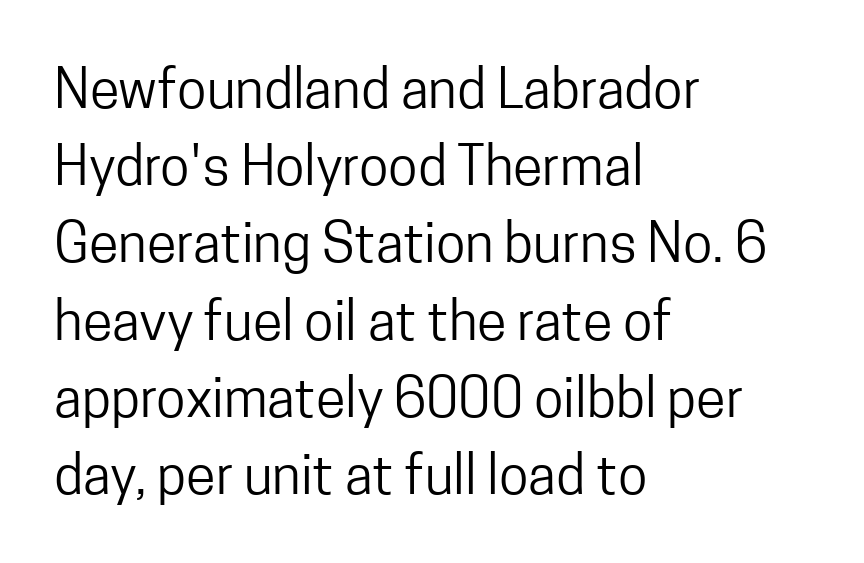
Is this a fixed-width face? No — the glyphs have proportional, varying widths. These lines are composed in type without serifs. Ascenders rise straight up at ninety degrees. What's the leading like? Ordinary, nothing unusual.
